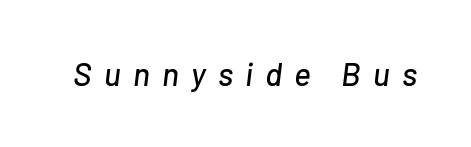
{"italic": "yes", "lean": "right", "slant_degrees": 7, "width": "normal", "stroke_contrast": "low", "x_height": "medium", "monospaced": "no", "underline": "no", "letter_spacing": "wide", "letter_spacing_em": 0.38, "glyph_px": 32}
